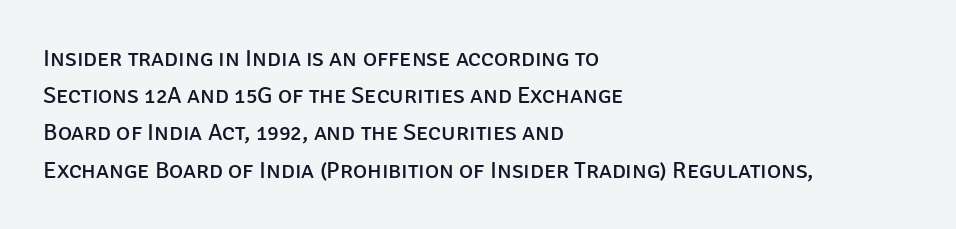
Q: Is the text bold? A: No.
Q: Is the text italic (slanted)? A: No, it is upright.
Q: Is the text underlined? A: No.
Q: How is the paragraph aligned? A: Left-aligned.
Q: Is the spacing between letters normal or unusually wide? A: Normal.
Q: Is the spacing between lines tight, normal or loose? A: Normal.
